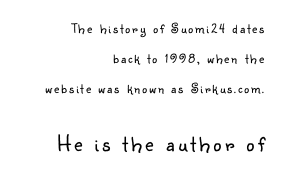
{"italic": "no", "bold": "no", "underline": "no", "align": "right", "line_spacing": "loose", "line_spacing_ratio": 2.15, "larger_block": "second", "size_ratio": 1.64, "glyph_px": 23}
